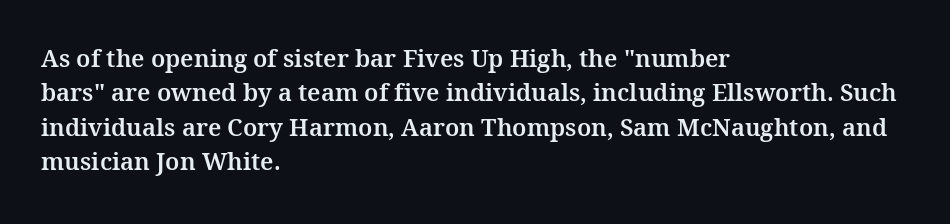
The image shows 24 px text type, upright; set left-aligned, normal line spacing (1.43x), normal letter spacing, not underlined.
